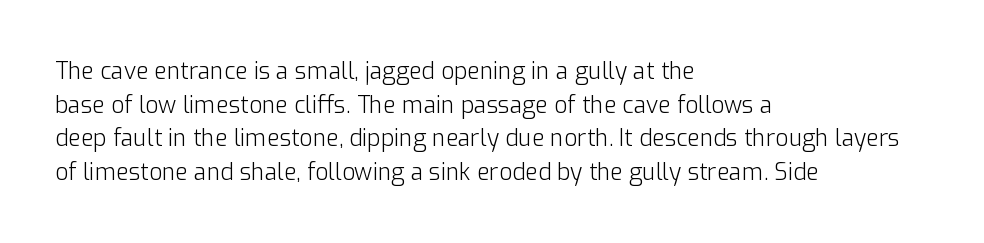
What stands out about the letter spacing? Nothing — it is the standard amount. Type without underlining. You can tell it's not italic because the verticals are truly vertical. Is there much room between lines? A standard amount, neither cramped nor airy.
